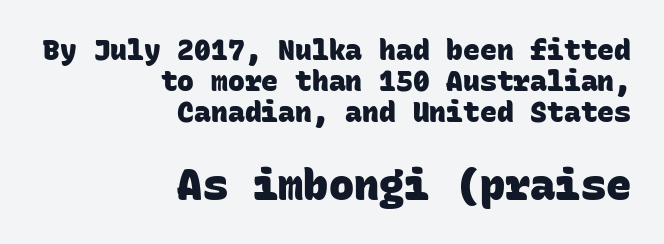
The image shows 42 px heavy sans-serif type, monospaced; set right-aligned, tight line spacing (1.11x), normal letter spacing, not underlined; the second (bottom) block is 1.5x larger; low stroke contrast and a large x-height.
